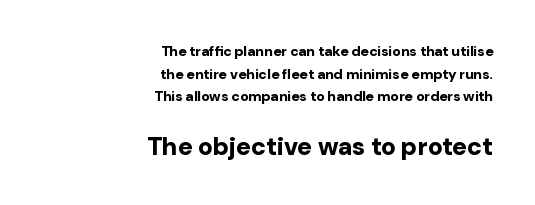
{"italic": "no", "bold": "yes", "underline": "no", "align": "right", "line_spacing": "normal", "line_spacing_ratio": 1.61, "letter_spacing": "normal", "letter_spacing_em": 0.0, "larger_block": "second", "size_ratio": 1.79, "glyph_px": 25}
